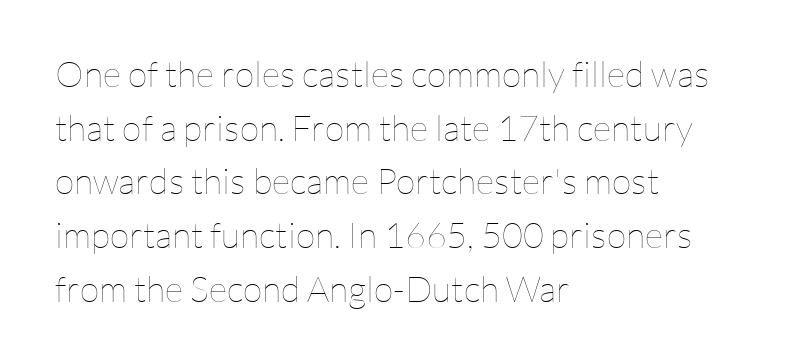
{"italic": "no", "bold": "no", "weight": "thin", "width": "normal", "stroke_contrast": "low", "x_height": "medium", "monospaced": "no", "underline": "no", "align": "left", "line_spacing": "normal", "line_spacing_ratio": 1.49, "letter_spacing": "normal", "letter_spacing_em": 0.0, "glyph_px": 36}
